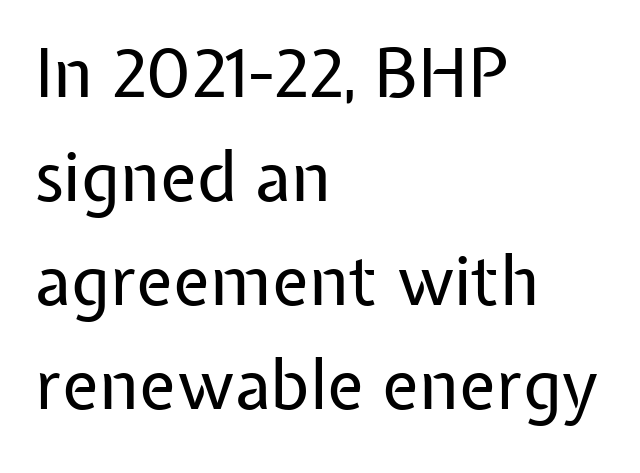
Q: Is the text bold? A: No.
Q: Is the text italic (slanted)? A: No, it is upright.
Q: Is the typeface a serif or a sans-serif typeface? A: Sans-serif.
Q: Is the text underlined? A: No.
Q: How is the paragraph aligned? A: Left-aligned.
Q: Is the spacing between letters normal or unusually wide? A: Normal.
Q: Is the spacing between lines tight, normal or loose? A: Normal.
Q: Width (condensed, normal, or wide)? A: Normal.
Q: Stroke contrast? A: Low.
Q: x-height? A: Medium.
Q: Monospaced? A: No.
